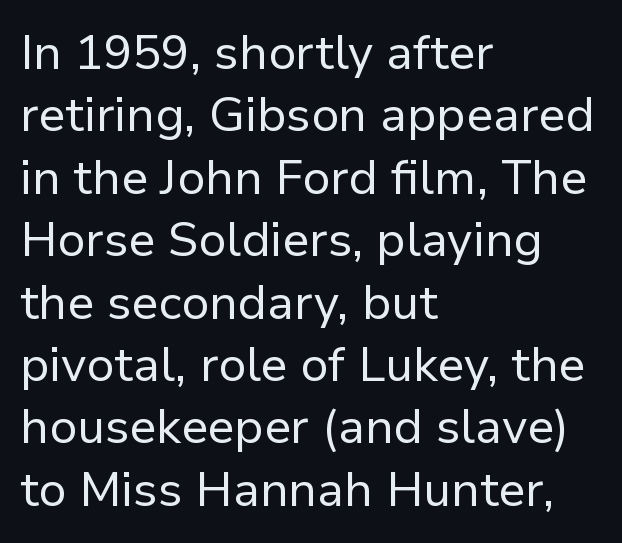
The image shows 48 px regular-weight sans-serif type, upright; set left-aligned, normal line spacing (1.3x), normal letter spacing, not underlined; low stroke contrast and a medium x-height.
